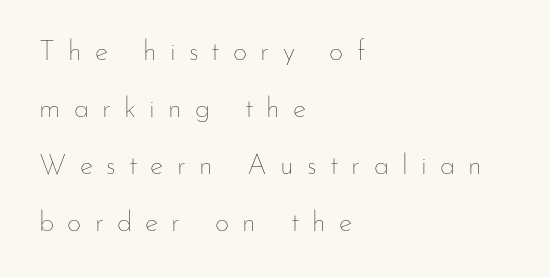
The image shows 28 px thin type, upright; set left-aligned, loose line spacing (2.03x), unusually wide letter spacing (+0.47 em), not underlined; low stroke contrast and a small x-height.
